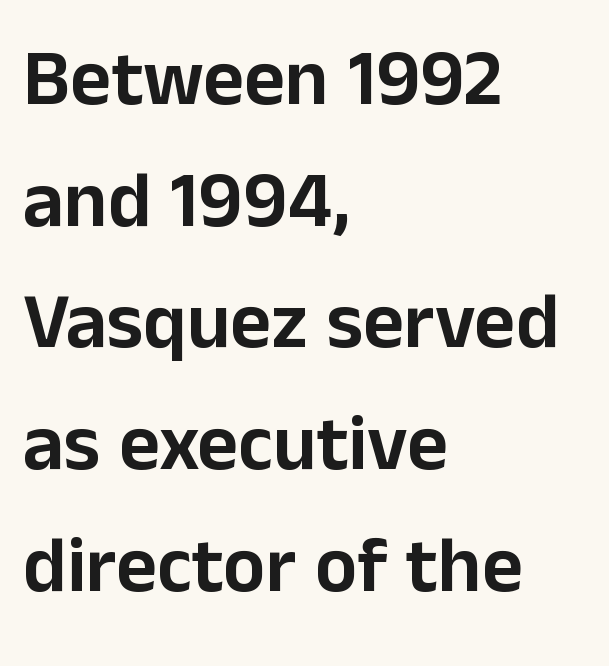
{"serif": "no", "italic": "no", "width": "normal", "stroke_contrast": "low", "x_height": "medium", "monospaced": "no", "underline": "no", "align": "left", "line_spacing": "normal", "line_spacing_ratio": 1.54, "letter_spacing": "normal", "letter_spacing_em": 0.0, "glyph_px": 79}
